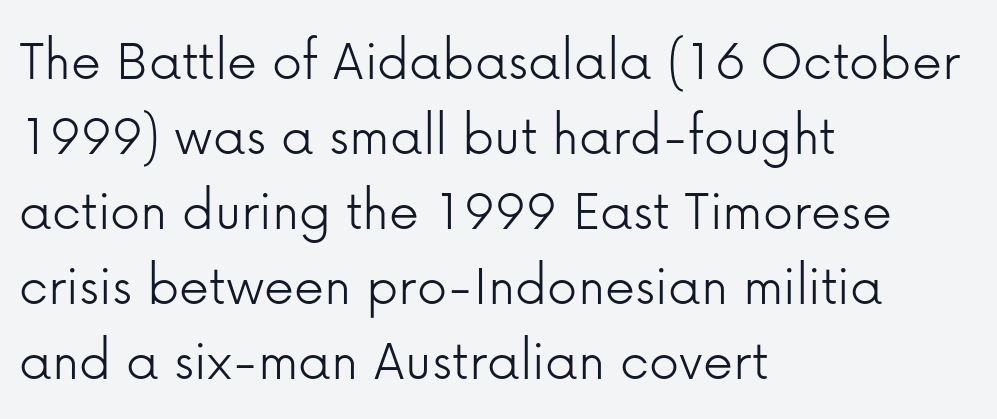
The image shows 60 px light sans-serif type, upright; set left-aligned, normal line spacing (1.25x), normal letter spacing, not underlined; low stroke contrast and a medium x-height.
